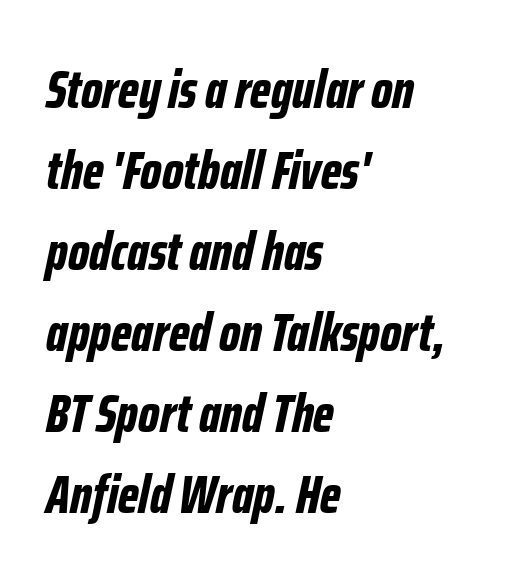
{"italic": "yes", "lean": "right", "slant_degrees": 12, "bold": "yes", "weight": "bold", "width": "condensed", "stroke_contrast": "low", "x_height": "medium", "monospaced": "no", "underline": "no", "align": "left", "line_spacing": "normal", "line_spacing_ratio": 1.5, "letter_spacing": "normal", "letter_spacing_em": 0.0, "glyph_px": 54}
